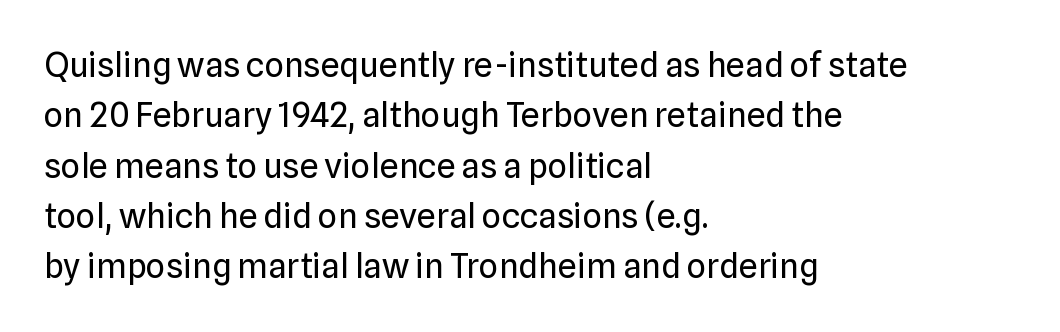
The image shows 34 px regular-weight sans-serif type, upright; set left-aligned, normal line spacing (1.48x), normal letter spacing, not underlined; low stroke contrast and a medium x-height.
